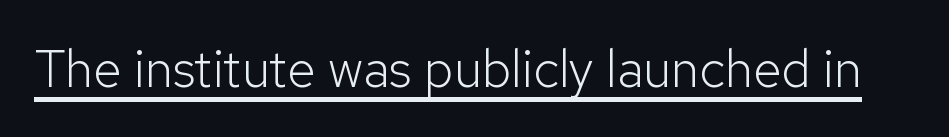
Q: Is the text bold? A: No.
Q: Is the text italic (slanted)? A: No, it is upright.
Q: Is the typeface a serif or a sans-serif typeface? A: Sans-serif.
Q: Is the text underlined? A: Yes.
Q: Is the spacing between letters normal or unusually wide? A: Normal.
Q: Width (condensed, normal, or wide)? A: Normal.
Q: Stroke contrast? A: Low.
Q: x-height? A: Medium.
Q: Monospaced? A: No.
